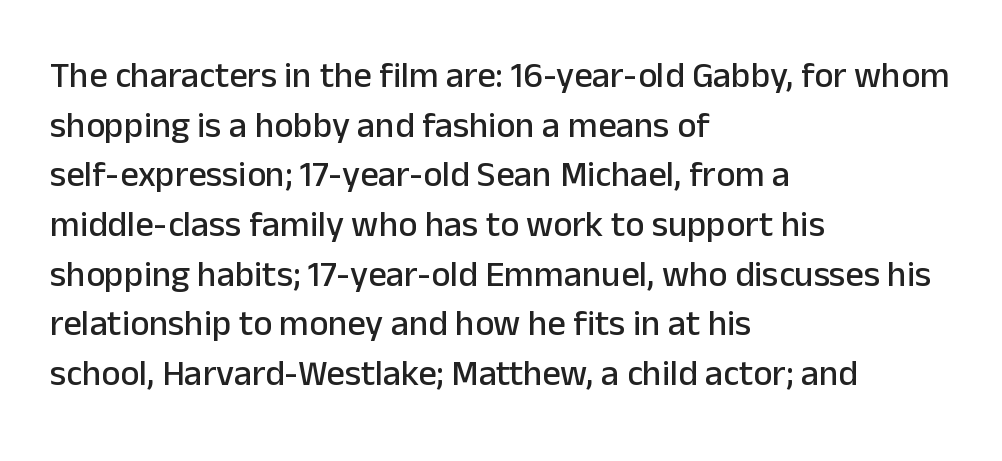
Q: Is the text italic (slanted)? A: No, it is upright.
Q: Is the typeface a serif or a sans-serif typeface? A: Sans-serif.
Q: Is the text underlined? A: No.
Q: How is the paragraph aligned? A: Left-aligned.
Q: Is the spacing between letters normal or unusually wide? A: Normal.
Q: Is the spacing between lines tight, normal or loose? A: Normal.
Q: Width (condensed, normal, or wide)? A: Normal.
Q: Stroke contrast? A: Low.
Q: x-height? A: Medium.
Q: Monospaced? A: No.
